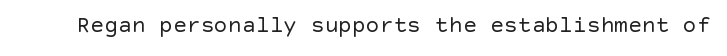
{"italic": "no", "bold": "no", "underline": "no", "letter_spacing": "normal", "letter_spacing_em": 0.0, "glyph_px": 23}
